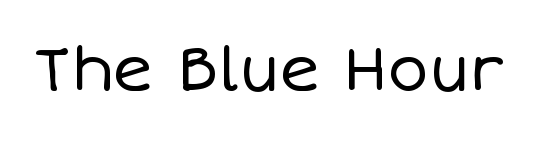
Q: Is the text bold? A: No.
Q: Is the text italic (slanted)? A: No, it is upright.
Q: Is the text underlined? A: No.
Q: Is the spacing between letters normal or unusually wide? A: Normal.
Q: Width (condensed, normal, or wide)? A: Normal.
Q: Stroke contrast? A: Low.
Q: x-height? A: Large.
Q: Monospaced? A: No.
